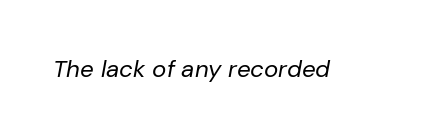
The image shows 24 px text type, italic (leaning right); set normal letter spacing, not underlined.
